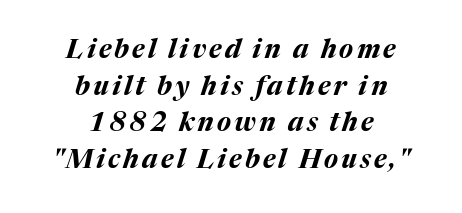
A dark, heavy texture on the line: the type is bold. Leftover space on each line is divided equally before and after the words. Words float on clear page, feet unadorned. The axis of the letterforms is tilted away from vertical.
